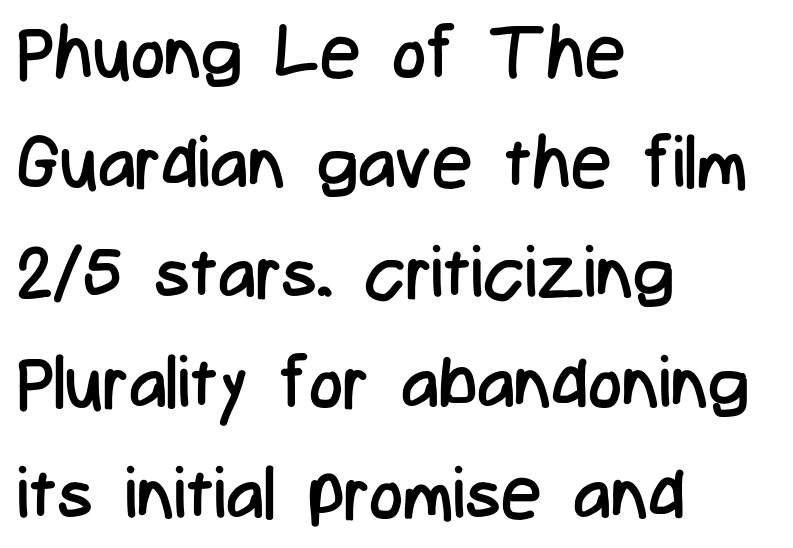
The image shows 72 px regular-weight, condensed sans-serif type, upright; set left-aligned, normal line spacing (1.53x), normal letter spacing, not underlined; low stroke contrast and a medium x-height.
